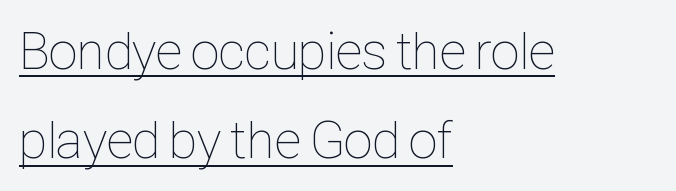
{"italic": "no", "bold": "no", "weight": "thin", "width": "condensed", "stroke_contrast": "low", "x_height": "medium", "monospaced": "no", "underline": "yes", "align": "left", "line_spacing": "normal", "line_spacing_ratio": 1.68, "letter_spacing": "normal", "letter_spacing_em": 0.0, "glyph_px": 53}
